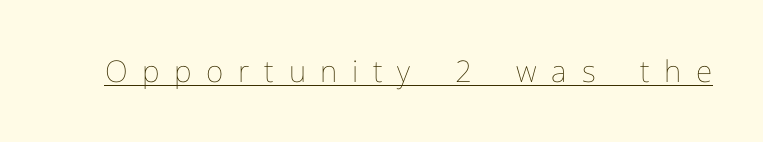
Q: Is the text bold? A: No.
Q: Is the text italic (slanted)? A: No, it is upright.
Q: Is the text underlined? A: Yes.
Q: Is the spacing between letters normal or unusually wide? A: Unusually wide.
Q: Width (condensed, normal, or wide)? A: Normal.
Q: Stroke contrast? A: Low.
Q: x-height? A: Medium.
Q: Monospaced? A: No.
